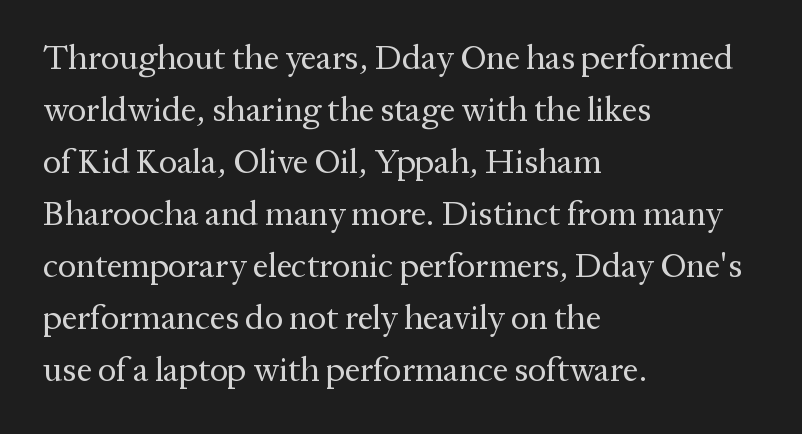
The image shows 34 px regular-weight serif type, upright; set left-aligned, normal line spacing (1.53x), normal letter spacing, not underlined; medium stroke contrast and a medium x-height.
